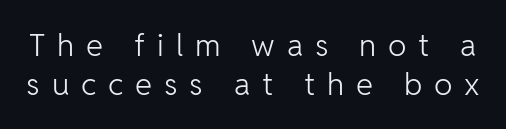
Baseline-to-baseline distance is the conventional proportion of letter height. A typesetter would mark this as roman, not italic. A typesetter would call this proportional, since set widths differ per character. Heaviness? Minimal to ordinary, like unemphasized prose.
